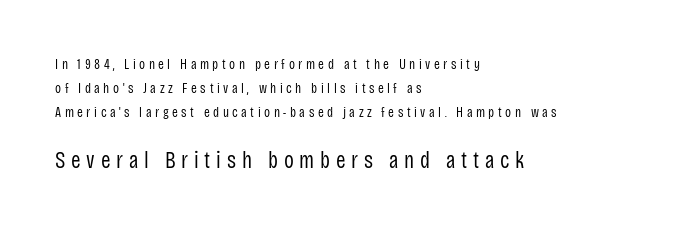
Q: Is the text bold? A: No.
Q: Is the text italic (slanted)? A: No, it is upright.
Q: Is the text underlined? A: No.
Q: How is the paragraph aligned? A: Left-aligned.
Q: Is the spacing between letters normal or unusually wide? A: Unusually wide.
Q: Which block of text is set in a larger size, the first (top) or the second (bottom)? A: The second (bottom) one.
